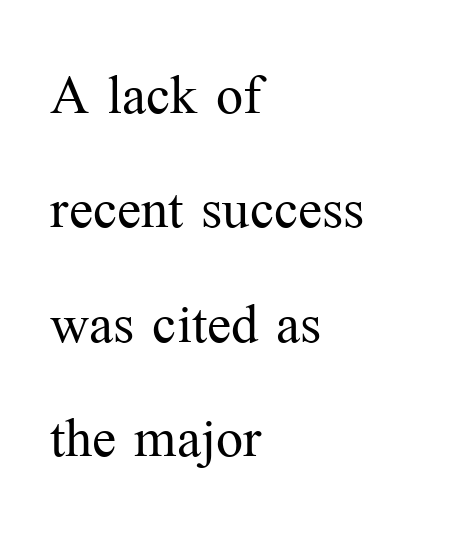
Q: Is the text bold? A: No.
Q: Is the text italic (slanted)? A: No, it is upright.
Q: Is the typeface a serif or a sans-serif typeface? A: Serif.
Q: Is the text underlined? A: No.
Q: How is the paragraph aligned? A: Left-aligned.
Q: Is the spacing between letters normal or unusually wide? A: Normal.
Q: Is the spacing between lines tight, normal or loose? A: Normal.
Q: Width (condensed, normal, or wide)? A: Normal.
Q: Stroke contrast? A: Medium.
Q: x-height? A: Medium.
Q: Monospaced? A: No.
